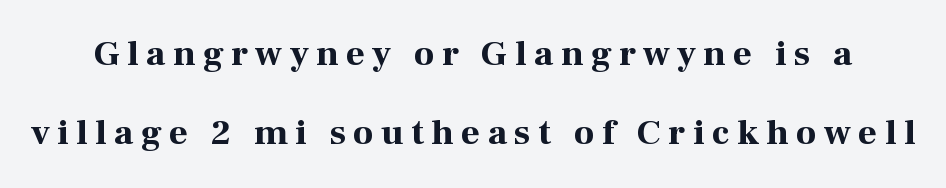
On the weight axis this lands at bold, roughly 700. Are there feet on the stems? There are — it's a serif. Is the letter spacing exaggerated? Yes — the characters are pushed far apart. Think of a printed novel: that variable character pitch is what you see here.
